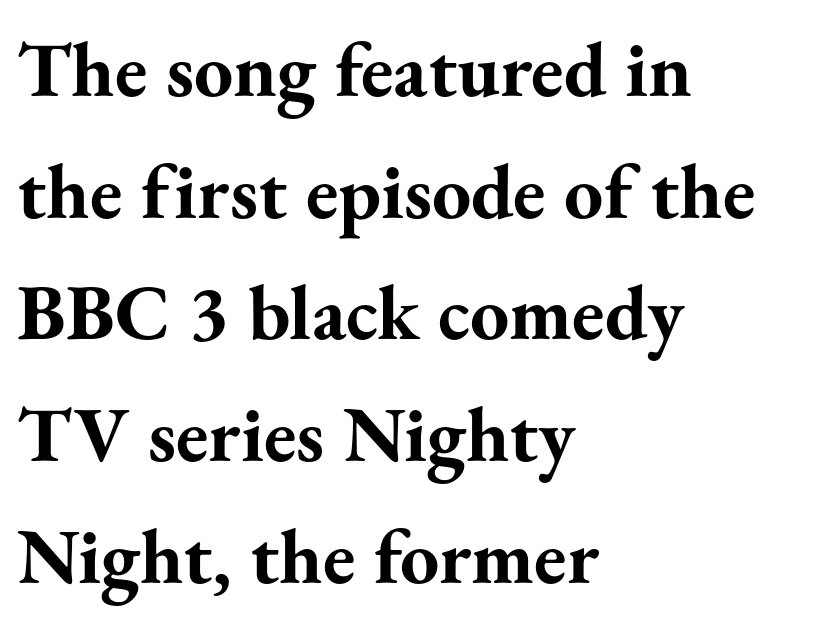
The image shows 78 px bold serif type, upright; set left-aligned, normal line spacing (1.56x), normal letter spacing, not underlined; medium stroke contrast and a small x-height.
